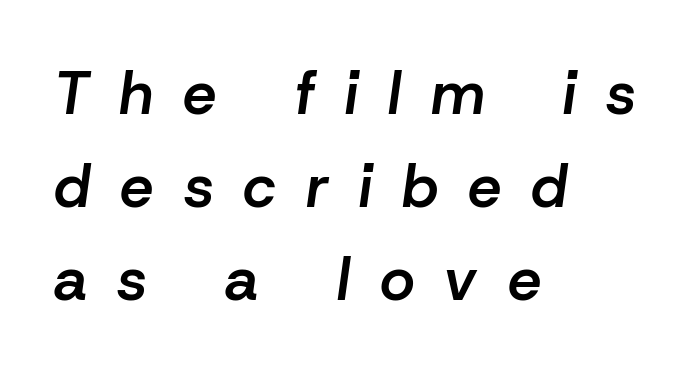
{"italic": "yes", "lean": "right", "slant_degrees": 8, "bold": "semi", "weight": "semibold", "width": "normal", "stroke_contrast": "low", "x_height": "medium", "monospaced": "no", "underline": "no", "align": "left", "line_spacing": "normal", "line_spacing_ratio": 1.55, "letter_spacing": "wide", "letter_spacing_em": 0.5, "glyph_px": 60}
